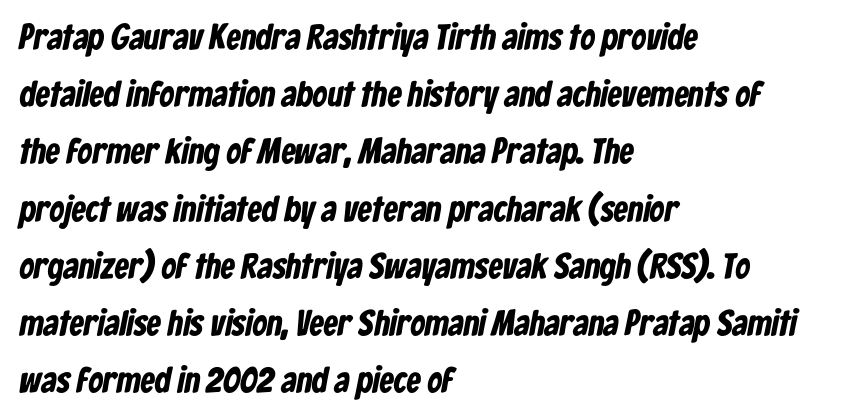
The image shows 36 px bold, condensed sans-serif type; set left-aligned, normal line spacing (1.59x), normal letter spacing, not underlined; low stroke contrast and a medium x-height.
